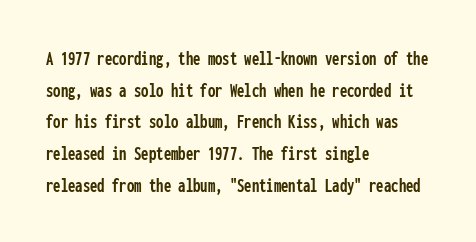
{"italic": "no", "underline": "no", "align": "left", "line_spacing": "normal", "line_spacing_ratio": 1.51, "letter_spacing": "normal", "letter_spacing_em": 0.0, "glyph_px": 21}
